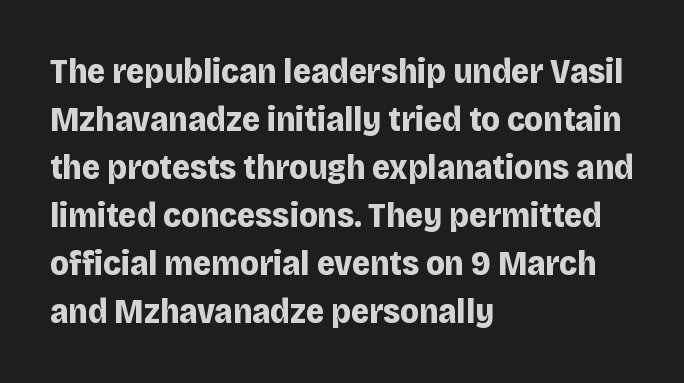
The setting favours the left margin, as ordinary paragraphs usually do. Tracking value appears to be zero — textbook default spacing. Horizontal bands of white between lines are of average thickness. This sample uses an upright cut, with every glyph sitting square on the baseline. The rendering uses natural spacing where letterforms have individual widths.
